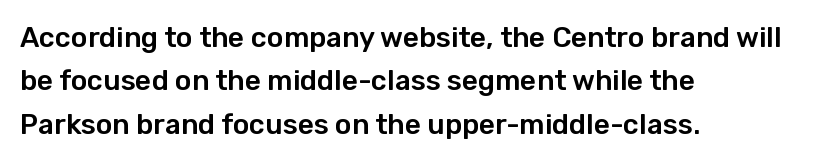
Characters remain perfectly vertical along every line. Looks like regular typesetting: each glyph gets only the width it needs. Stroke terminals: plain, sans-serif. The line-height multiplier appears to be the usual default.
